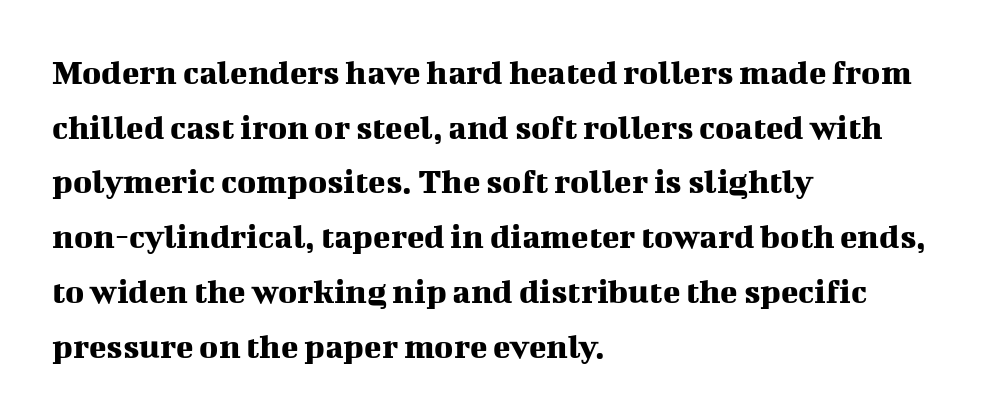
Each letter keeps its own natural width here, so spacing adapts to shape. These lines sit exactly where default settings would place them. The typeface chosen for these lines features serifs. Descenders are the only things crossing below the line. Reading down the block, your eye returns to a fixed left position each line.
